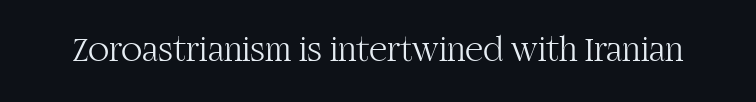
{"serif": "yes", "italic": "no", "bold": "no", "weight": "light", "width": "normal", "stroke_contrast": "high", "x_height": "large", "monospaced": "no", "underline": "no", "letter_spacing": "normal", "letter_spacing_em": 0.0, "glyph_px": 35}
